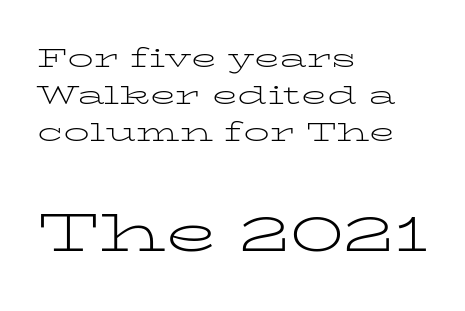
{"serif": "yes", "italic": "no", "bold": "no", "weight": "light", "width": "wide", "stroke_contrast": "low", "x_height": "medium", "monospaced": "no", "underline": "no", "align": "left", "line_spacing": "normal", "line_spacing_ratio": 1.43, "letter_spacing": "normal", "letter_spacing_em": 0.0, "larger_block": "second", "size_ratio": 2.04, "glyph_px": 53}
